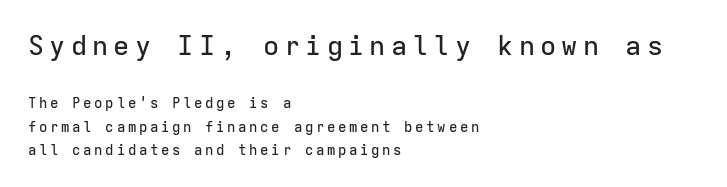
Honestly, the row spacing looks completely unremarkable. These lines were composed using upright roman letters. Scale decreases going downward across the two blocks. Plain, unruled lines of type.
